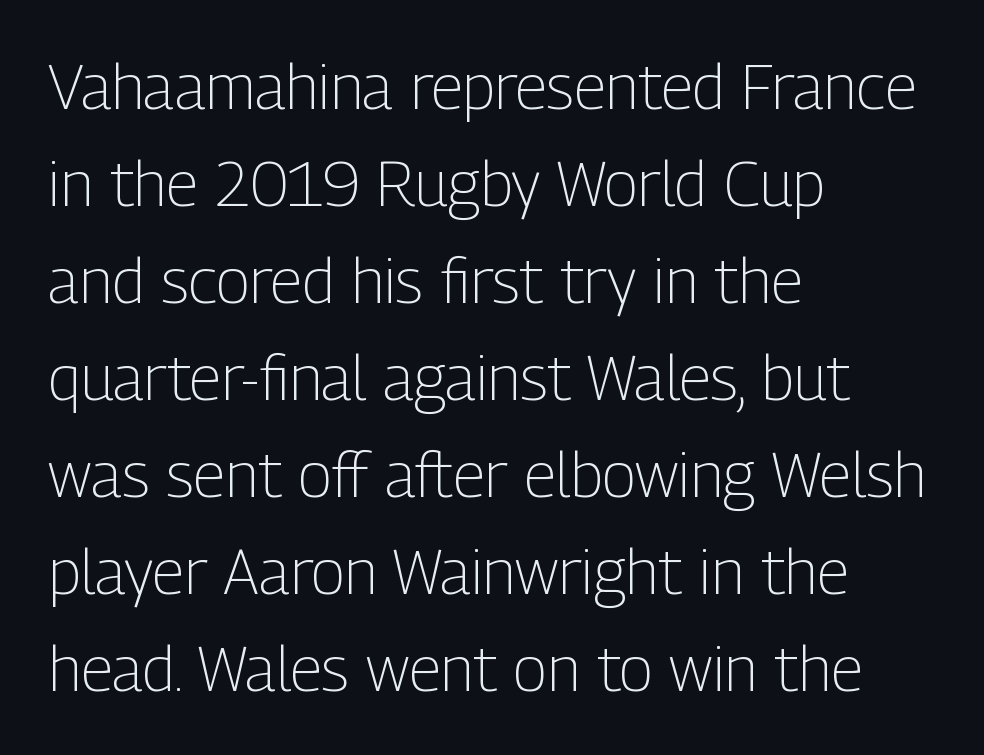
{"serif": "no", "italic": "no", "bold": "no", "weight": "light", "width": "condensed", "stroke_contrast": "low", "x_height": "medium", "monospaced": "no", "underline": "no", "align": "left", "line_spacing": "normal", "line_spacing_ratio": 1.54, "letter_spacing": "normal", "letter_spacing_em": 0.0, "glyph_px": 63}
